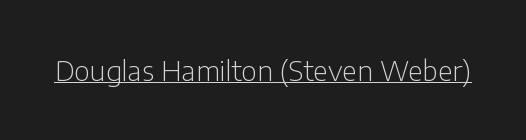
Vertical stems look standard width or narrower in stroke. This sample carries an underscore along the baseline area. Notice how the stems are strictly vertical — no italics here. Spacing between characters is what you'd get straight out of the box.
